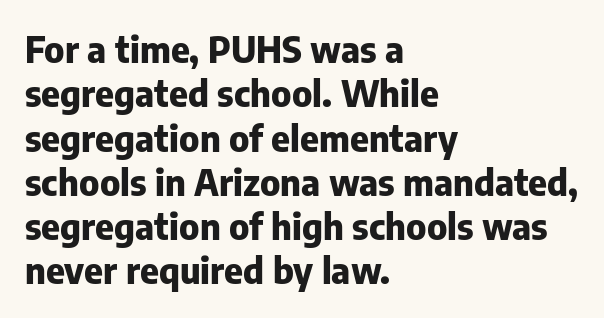
Q: Is the text bold? A: Yes.
Q: Is the text italic (slanted)? A: No, it is upright.
Q: Is the typeface a serif or a sans-serif typeface? A: Sans-serif.
Q: Is the text underlined? A: No.
Q: How is the paragraph aligned? A: Left-aligned.
Q: Is the spacing between letters normal or unusually wide? A: Normal.
Q: Width (condensed, normal, or wide)? A: Normal.
Q: Stroke contrast? A: Low.
Q: x-height? A: Medium.
Q: Monospaced? A: No.
